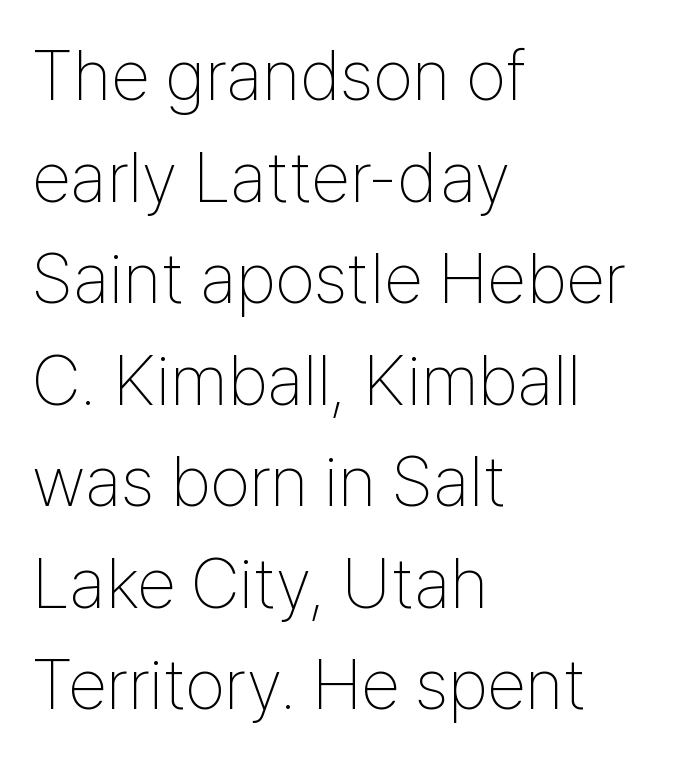
Q: Is the text bold? A: No.
Q: Is the text italic (slanted)? A: No, it is upright.
Q: Is the typeface a serif or a sans-serif typeface? A: Sans-serif.
Q: Is the text underlined? A: No.
Q: How is the paragraph aligned? A: Left-aligned.
Q: Is the spacing between letters normal or unusually wide? A: Normal.
Q: Is the spacing between lines tight, normal or loose? A: Normal.
Q: Width (condensed, normal, or wide)? A: Condensed.
Q: Stroke contrast? A: Low.
Q: x-height? A: Medium.
Q: Monospaced? A: No.
